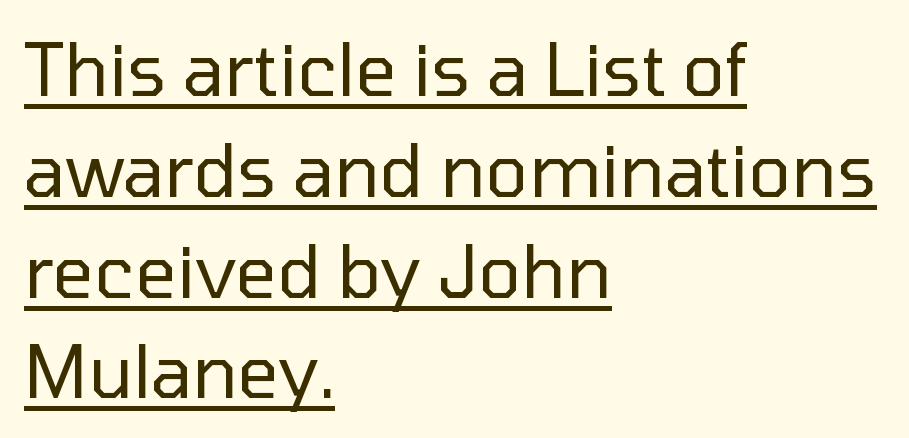
The image shows 72 px regular-weight sans-serif type, upright; set left-aligned, normal line spacing (1.4x), normal letter spacing, underlined; low stroke contrast and a medium x-height.
